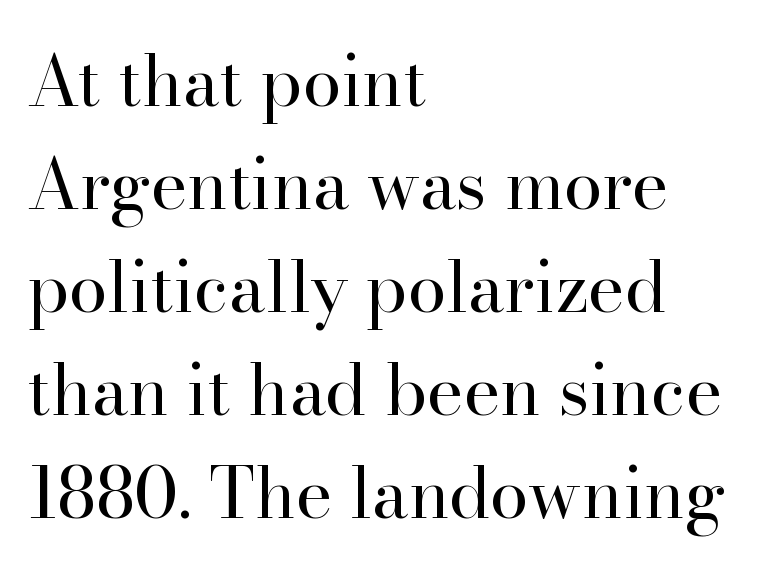
Q: Is the text bold? A: No.
Q: Is the text italic (slanted)? A: No, it is upright.
Q: Is the typeface a serif or a sans-serif typeface? A: Serif.
Q: Is the text underlined? A: No.
Q: How is the paragraph aligned? A: Left-aligned.
Q: Is the spacing between letters normal or unusually wide? A: Normal.
Q: Is the spacing between lines tight, normal or loose? A: Normal.
Q: Width (condensed, normal, or wide)? A: Normal.
Q: Stroke contrast? A: High.
Q: x-height? A: Small.
Q: Monospaced? A: No.
